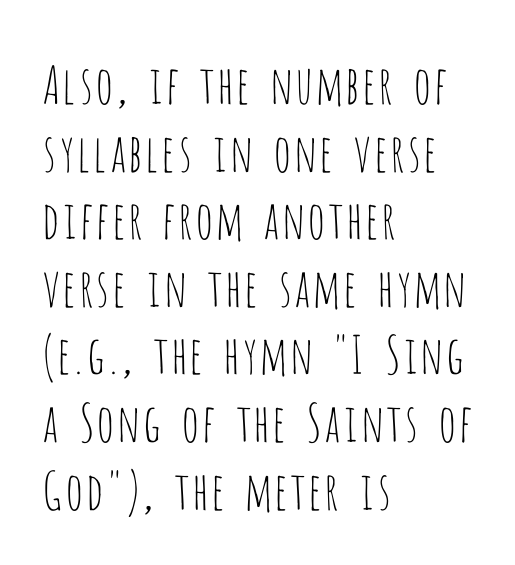
Rows of type keep a routine distance in the vertical direction. It's the straight-up-and-down kind of type. Nothing heavy about these letters — not bold at all. Character widths vary here, with narrow letters taking less room than wide ones. Type style note: lacks serifs. Glyph-to-glyph distance matches everyday printed text.
